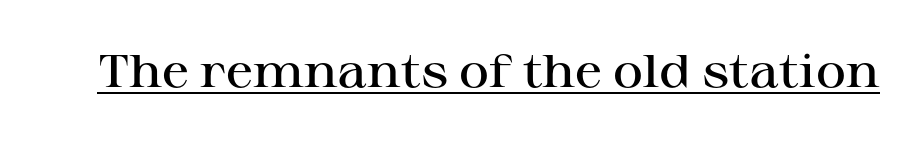
These lines carry some extra weight — a demibold, not a full bold. No italicization has been applied; the sample stays upright. The face used here appears with an underline applied. The type family on display is of the serif kind.
